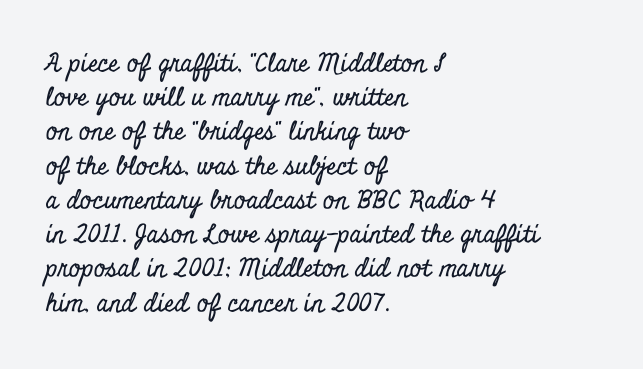
Nobody drew a line under any word here. This rendering uses left alignment, leaving the right contour irregular. Each new line begins a customary step beneath the previous one. Students, note that the glyphs here touch the page at normal intervals.
